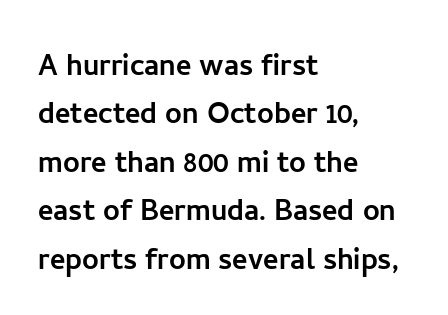
The image shows 37 px sans-serif type, upright; set left-aligned, normal line spacing (1.31x), normal letter spacing, not underlined; low stroke contrast and a medium x-height.
